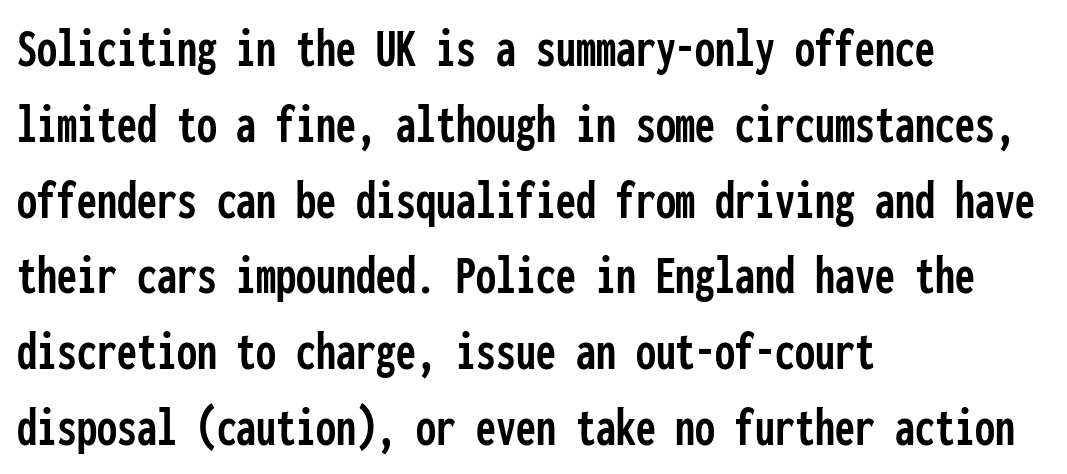
Tracking value appears to be zero — textbook default spacing. The lines sit at an ordinary, default distance from one another. You could count columns in this text — the font is strictly monospaced. The passage shown is typeset with a sans-serif family. Line beginnings align vertically; line endings do not.
